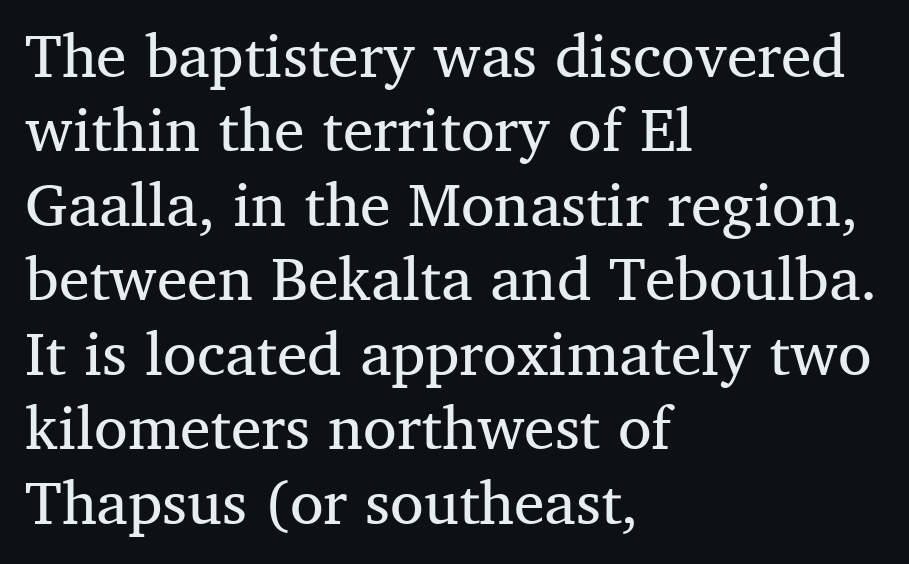
These lines keep a tight, regular rhythm from letter to letter. These lines are set flush left with a ragged right edge. Look at the bottom of the vertical strokes: they flare into serifs here. The gap between lines stays unmarked.
